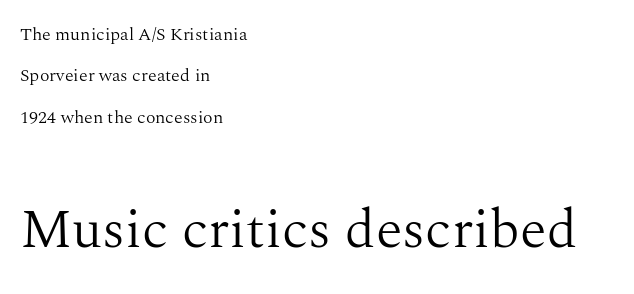
Weight: not bold — regular or lighter. Between one letter and the next there's only the usual sliver of space. Is there much room between lines? Yes — plenty of vertical air separates them. Designer's note — italics off, roman on. This rendering features lettering with no underline.
